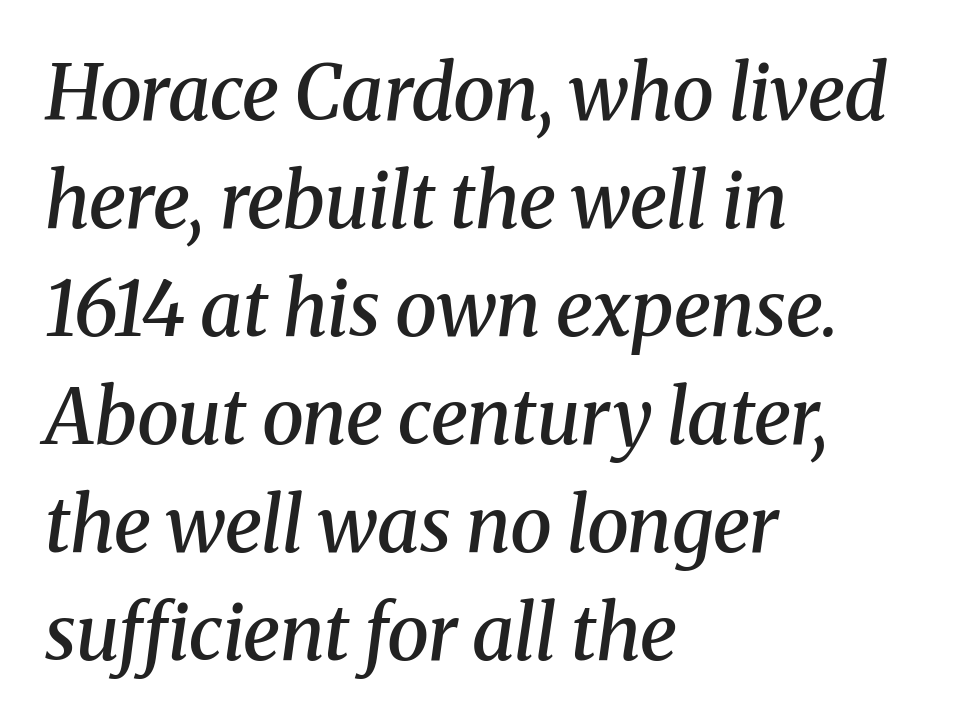
Q: Is the text bold? A: Semi-bold.
Q: Is the text italic (slanted)? A: Yes, it leans right by about 8 degrees.
Q: Is the typeface a serif or a sans-serif typeface? A: Serif.
Q: Is the text underlined? A: No.
Q: How is the paragraph aligned? A: Left-aligned.
Q: Is the spacing between letters normal or unusually wide? A: Normal.
Q: Is the spacing between lines tight, normal or loose? A: Normal.
Q: Width (condensed, normal, or wide)? A: Normal.
Q: Stroke contrast? A: Medium.
Q: x-height? A: Medium.
Q: Monospaced? A: No.
